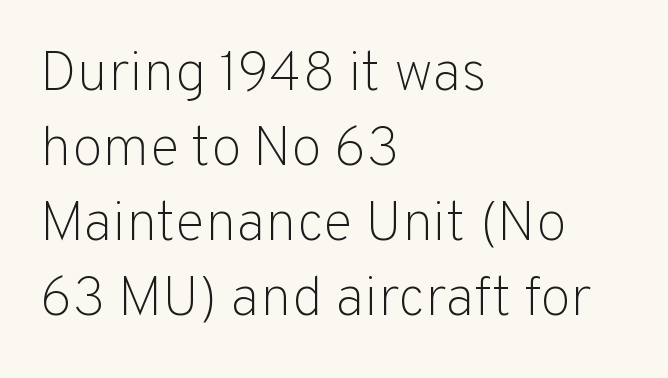
The image shows 56 px light sans-serif type, upright; set left-aligned, normal line spacing (1.34x), normal letter spacing, not underlined; low stroke contrast and a medium x-height.
